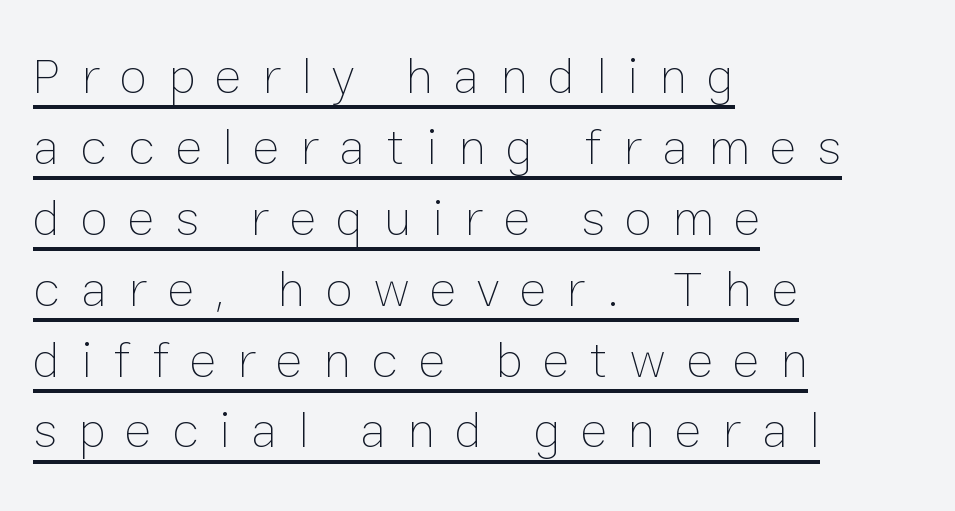
The letters stand straight up with perfectly vertical stems. Is the stroke heavy? The answer is a plain regular-or-lighter. Compared with typical paragraphs, the rows here are spaced about the same. Like a heading marked for emphasis, these lines bear an underscore. Here the designer chose a conventional face with non-uniform glyph widths.
